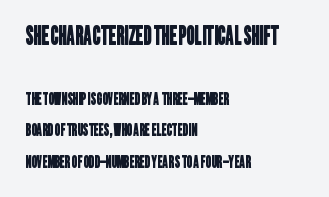
Q: Is the text underlined? A: No.
Q: How is the paragraph aligned? A: Left-aligned.
Q: Is the spacing between letters normal or unusually wide? A: Normal.
Q: Which block of text is set in a larger size, the first (top) or the second (bottom)? A: The first (top) one.
